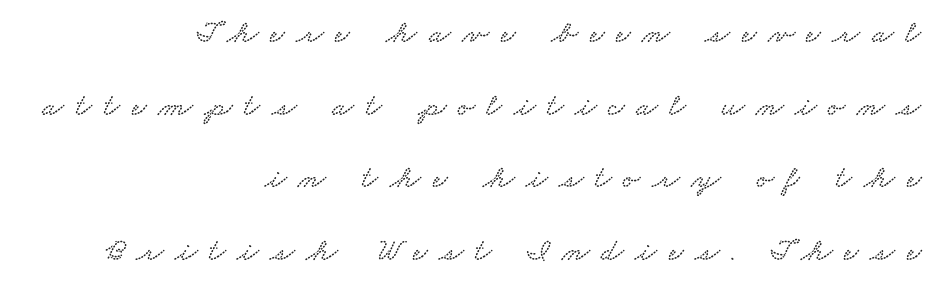
{"serif": "yes", "width": "wide", "stroke_contrast": "low", "x_height": "small", "monospaced": "no", "underline": "no", "align": "right", "line_spacing": "loose", "line_spacing_ratio": 2.27, "letter_spacing": "wide", "letter_spacing_em": 0.36, "glyph_px": 32}
